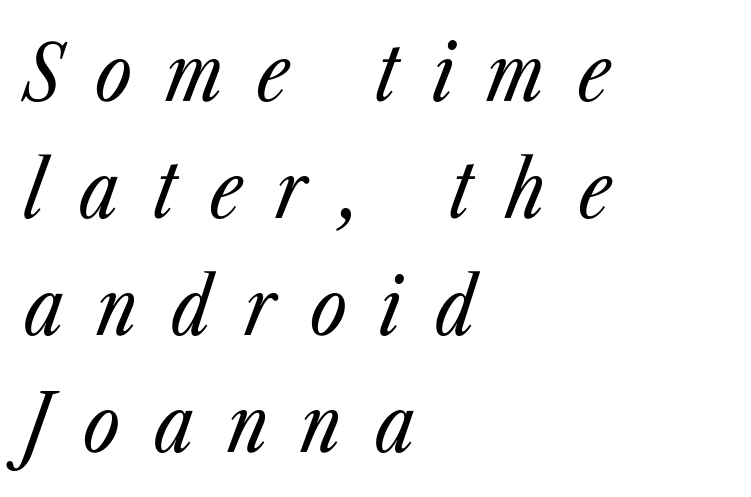
Q: Is the text bold? A: No.
Q: Is the text italic (slanted)? A: Yes, it leans right by about 23 degrees.
Q: Is the text underlined? A: No.
Q: How is the paragraph aligned? A: Left-aligned.
Q: Is the spacing between letters normal or unusually wide? A: Unusually wide.
Q: Is the spacing between lines tight, normal or loose? A: Normal.
Q: Width (condensed, normal, or wide)? A: Condensed.
Q: Stroke contrast? A: Low.
Q: x-height? A: Medium.
Q: Monospaced? A: No.
